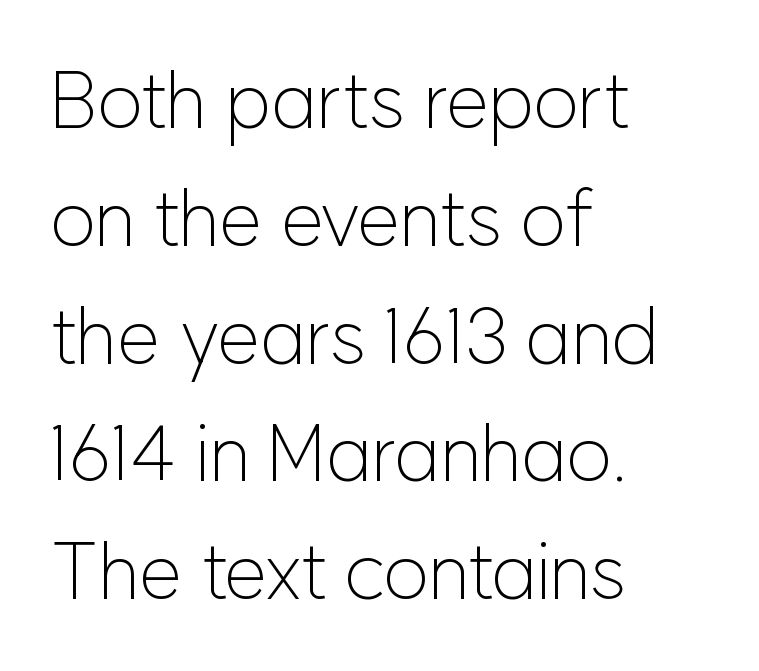
Q: Is the text bold? A: No.
Q: Is the text italic (slanted)? A: No, it is upright.
Q: Is the typeface a serif or a sans-serif typeface? A: Sans-serif.
Q: Is the text underlined? A: No.
Q: How is the paragraph aligned? A: Left-aligned.
Q: Is the spacing between letters normal or unusually wide? A: Normal.
Q: Is the spacing between lines tight, normal or loose? A: Normal.
Q: Width (condensed, normal, or wide)? A: Normal.
Q: Stroke contrast? A: Low.
Q: x-height? A: Medium.
Q: Monospaced? A: No.
